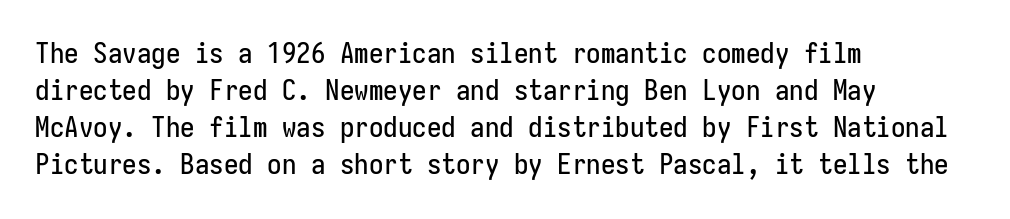
Q: Is the text italic (slanted)? A: No, it is upright.
Q: Is the typeface a serif or a sans-serif typeface? A: Sans-serif.
Q: Is the text underlined? A: No.
Q: How is the paragraph aligned? A: Left-aligned.
Q: Is the spacing between letters normal or unusually wide? A: Normal.
Q: Is the spacing between lines tight, normal or loose? A: Normal.
Q: Width (condensed, normal, or wide)? A: Condensed.
Q: Stroke contrast? A: Low.
Q: x-height? A: Medium.
Q: Monospaced? A: Yes.
